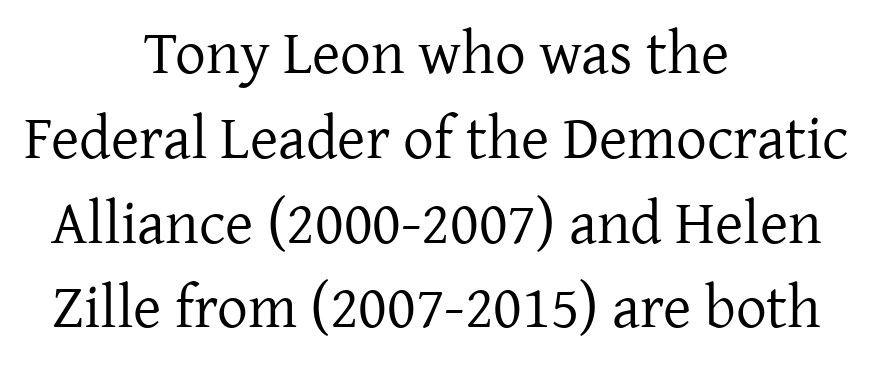
Q: Is the text bold? A: No.
Q: Is the text italic (slanted)? A: No, it is upright.
Q: Is the typeface a serif or a sans-serif typeface? A: Serif.
Q: Is the text underlined? A: No.
Q: How is the paragraph aligned? A: Centered.
Q: Is the spacing between letters normal or unusually wide? A: Normal.
Q: Is the spacing between lines tight, normal or loose? A: Normal.
Q: Width (condensed, normal, or wide)? A: Normal.
Q: Stroke contrast? A: Low.
Q: x-height? A: Medium.
Q: Monospaced? A: No.
